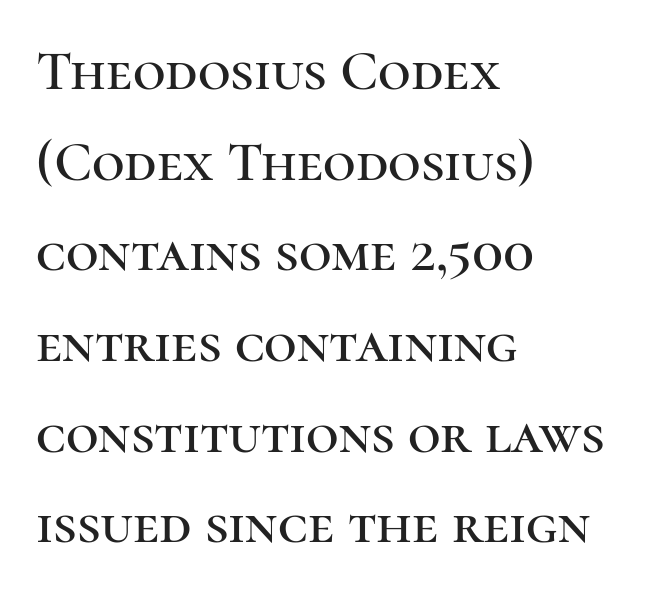
Q: Is the text italic (slanted)? A: No, it is upright.
Q: Is the typeface a serif or a sans-serif typeface? A: Serif.
Q: Is the text underlined? A: No.
Q: How is the paragraph aligned? A: Left-aligned.
Q: Is the spacing between letters normal or unusually wide? A: Normal.
Q: Is the spacing between lines tight, normal or loose? A: Normal.
Q: Width (condensed, normal, or wide)? A: Normal.
Q: Stroke contrast? A: High.
Q: x-height? A: Medium.
Q: Monospaced? A: No.
